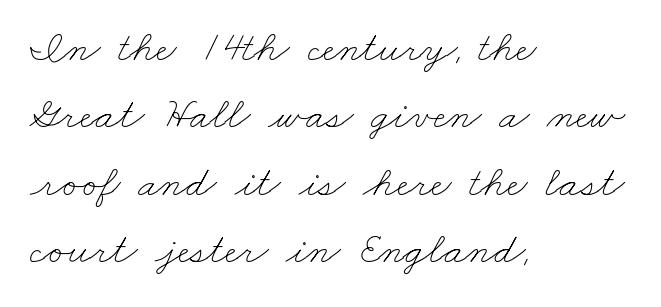
Each letter keeps its own natural width here, so spacing adapts to shape. The paragraph has a hard left edge and a soft right edge. Line spacing here is normal. In terms of letterspacing, this is plain default setting. The strokes are not fattened; the text isn't bold. Clear beneath every line of the passage.
